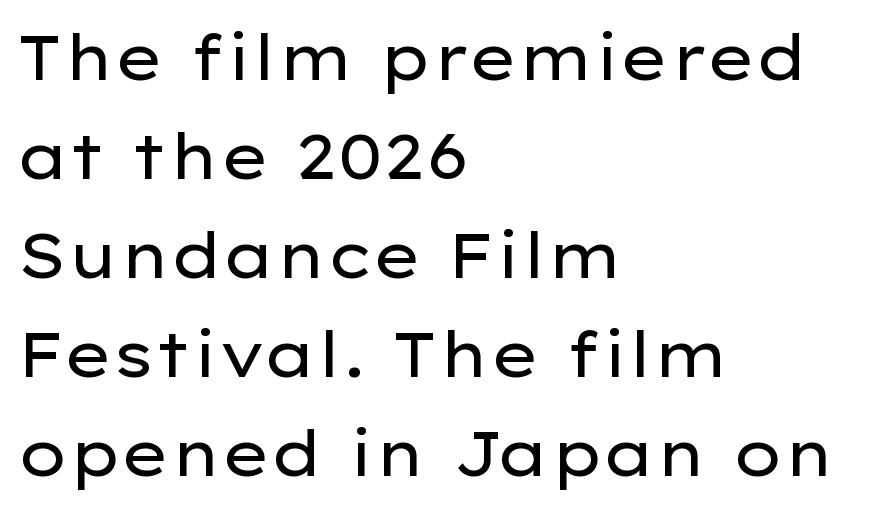
The image shows 63 px regular-weight, wide sans-serif type, upright; set left-aligned, normal line spacing (1.57x), normal letter spacing, not underlined; low stroke contrast and a medium x-height.
